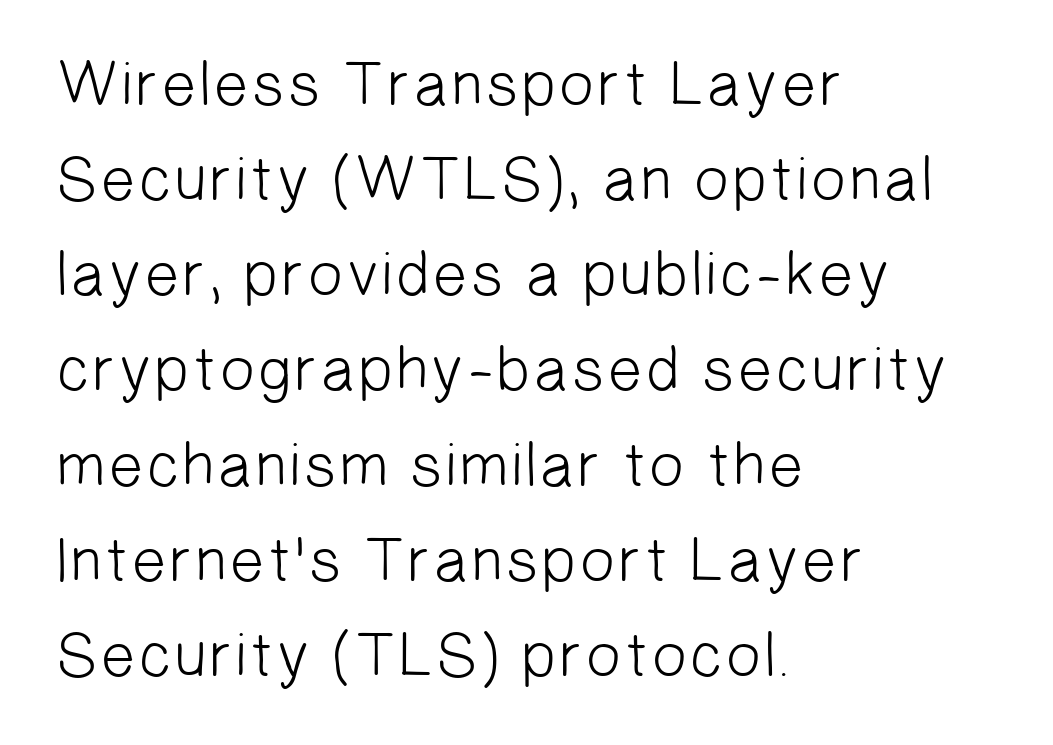
{"serif": "no", "bold": "no", "weight": "light", "width": "normal", "stroke_contrast": "low", "x_height": "medium", "monospaced": "no", "underline": "no", "align": "left", "line_spacing": "normal", "line_spacing_ratio": 1.51, "letter_spacing": "normal", "letter_spacing_em": 0.0, "glyph_px": 63}
